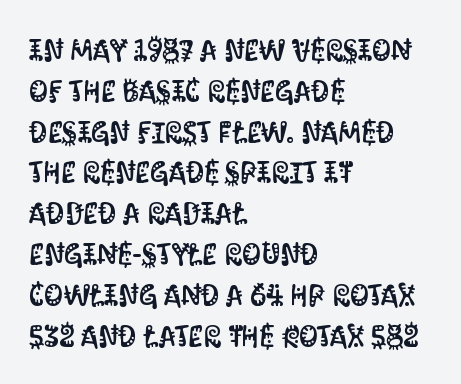
The image shows 30 px condensed sans-serif type, upright; set left-aligned, normal line spacing (1.36x), normal letter spacing, not underlined; medium stroke contrast and a large x-height.
